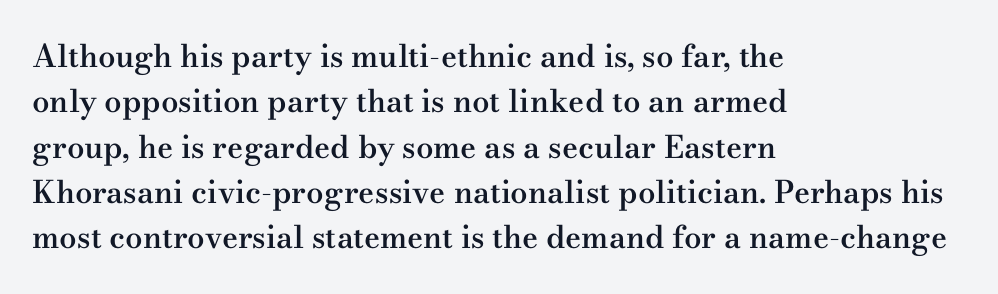
Q: Is the text bold? A: Semi-bold.
Q: Is the text italic (slanted)? A: No, it is upright.
Q: Is the typeface a serif or a sans-serif typeface? A: Serif.
Q: Is the text underlined? A: No.
Q: How is the paragraph aligned? A: Left-aligned.
Q: Is the spacing between letters normal or unusually wide? A: Normal.
Q: Is the spacing between lines tight, normal or loose? A: Normal.
Q: Width (condensed, normal, or wide)? A: Wide.
Q: Stroke contrast? A: Medium.
Q: x-height? A: Small.
Q: Monospaced? A: No.
